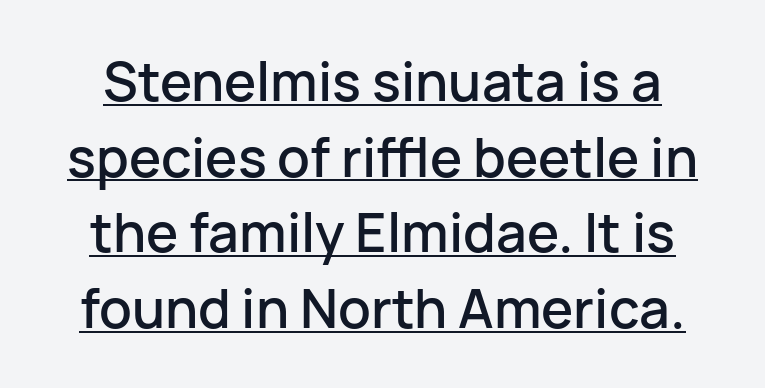
{"serif": "no", "italic": "no", "width": "normal", "stroke_contrast": "low", "x_height": "medium", "monospaced": "no", "underline": "yes", "line_spacing": "normal", "line_spacing_ratio": 1.4, "letter_spacing": "normal", "letter_spacing_em": 0.0, "glyph_px": 54}
